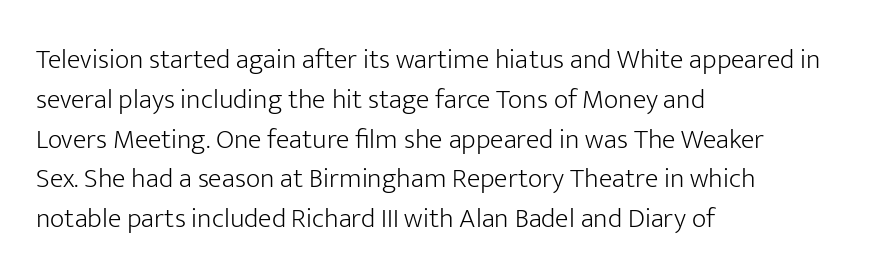
Q: Is the text bold? A: No.
Q: Is the text italic (slanted)? A: No, it is upright.
Q: Is the typeface a serif or a sans-serif typeface? A: Sans-serif.
Q: Is the text underlined? A: No.
Q: How is the paragraph aligned? A: Left-aligned.
Q: Is the spacing between letters normal or unusually wide? A: Normal.
Q: Is the spacing between lines tight, normal or loose? A: Normal.
Q: Width (condensed, normal, or wide)? A: Normal.
Q: Stroke contrast? A: Low.
Q: x-height? A: Medium.
Q: Monospaced? A: No.
